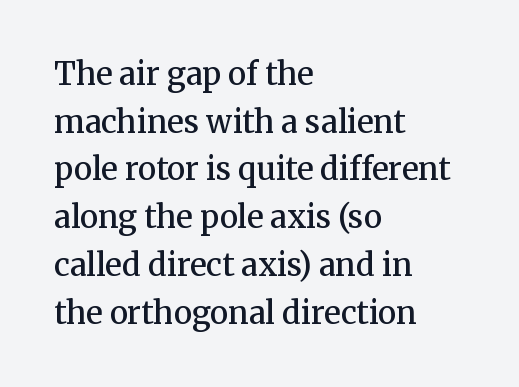
Q: Is the text bold? A: Semi-bold.
Q: Is the text italic (slanted)? A: No, it is upright.
Q: Is the typeface a serif or a sans-serif typeface? A: Serif.
Q: Is the text underlined? A: No.
Q: How is the paragraph aligned? A: Left-aligned.
Q: Is the spacing between letters normal or unusually wide? A: Normal.
Q: Is the spacing between lines tight, normal or loose? A: Normal.
Q: Width (condensed, normal, or wide)? A: Normal.
Q: Stroke contrast? A: Medium.
Q: x-height? A: Medium.
Q: Monospaced? A: No.
